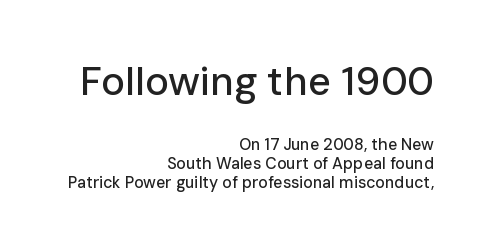
Q: Is the text italic (slanted)? A: No, it is upright.
Q: Is the typeface a serif or a sans-serif typeface? A: Sans-serif.
Q: Is the text underlined? A: No.
Q: How is the paragraph aligned? A: Right-aligned.
Q: Is the spacing between letters normal or unusually wide? A: Normal.
Q: Which block of text is set in a larger size, the first (top) or the second (bottom)? A: The first (top) one.
Q: Width (condensed, normal, or wide)? A: Normal.
Q: Stroke contrast? A: Low.
Q: x-height? A: Medium.
Q: Monospaced? A: No.
